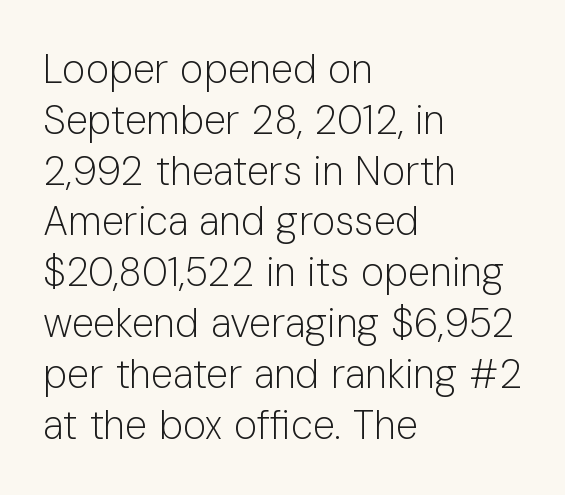
The passage shown is typeset with a sans-serif family. A typesetter would call this leading conventional body-copy spacing. The rendering keeps characters at their native spacing. Compared with a centered layout, this one pins lines to the left instead.
